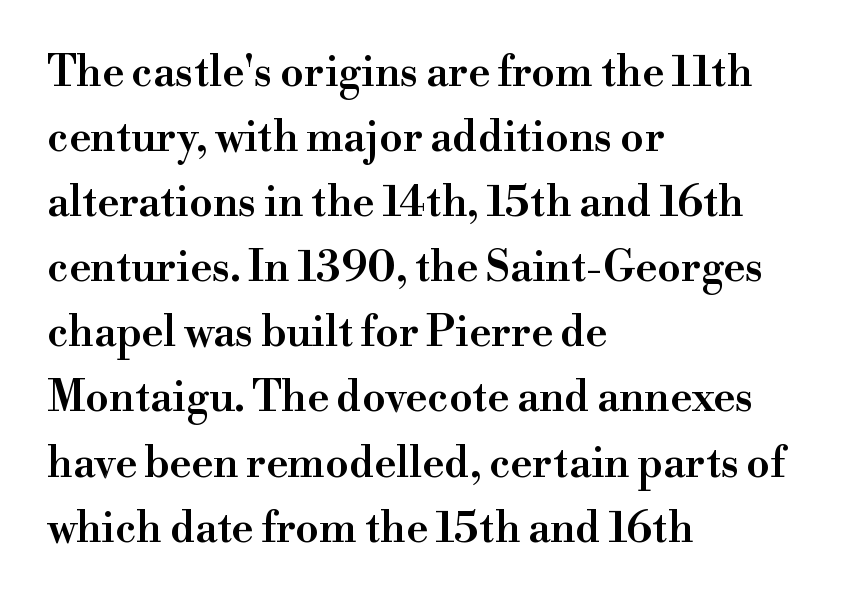
Check the space under the baseline: it is left empty. Compared with an ordinary text face, these strokes are moderately heavier — a semibold. Nobody touched the tracking dial on this one. Reading down the column, the eye jumps a familiar distance to each next line. Vertical strokes here are truly vertical.
